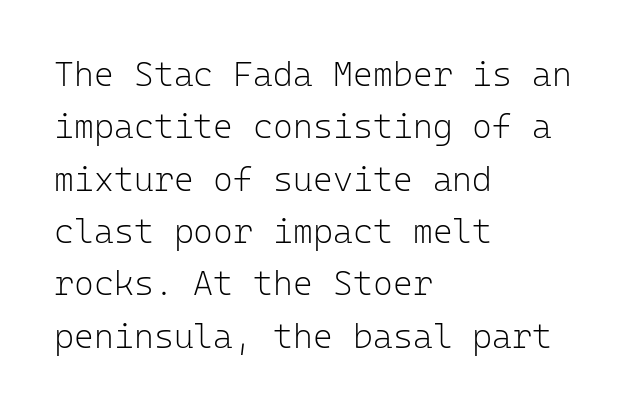
Q: Is the text bold? A: No.
Q: Is the text italic (slanted)? A: No, it is upright.
Q: Is the typeface a serif or a sans-serif typeface? A: Sans-serif.
Q: Is the text underlined? A: No.
Q: How is the paragraph aligned? A: Left-aligned.
Q: Is the spacing between letters normal or unusually wide? A: Normal.
Q: Is the spacing between lines tight, normal or loose? A: Normal.
Q: Width (condensed, normal, or wide)? A: Normal.
Q: Stroke contrast? A: Low.
Q: x-height? A: Medium.
Q: Monospaced? A: Yes.
